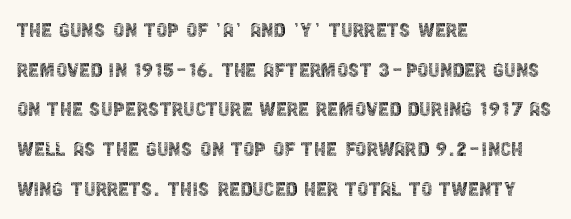
{"italic": "no", "bold": "no", "underline": "no", "align": "left", "line_spacing": "normal", "line_spacing_ratio": 1.59, "letter_spacing": "normal", "letter_spacing_em": 0.0, "glyph_px": 25}
